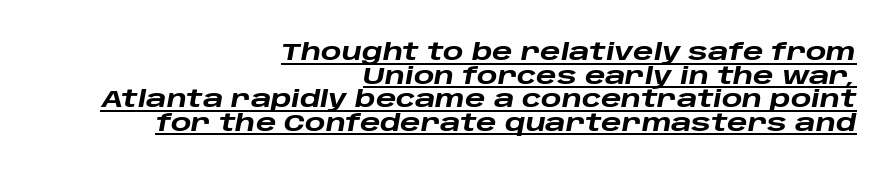
The block of text is dense from top to bottom, with scant space between rows. The lettering is marked with a stroke running underneath it. The lines are quadded right. Caption: standard tracking, unaltered.
